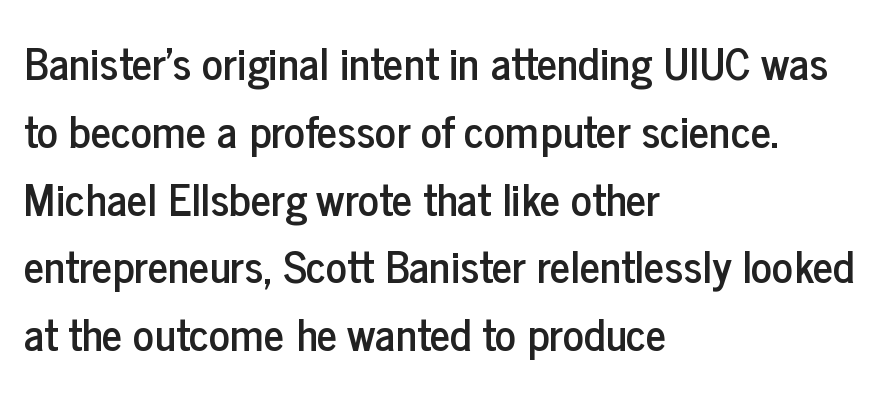
{"serif": "no", "italic": "no", "width": "condensed", "stroke_contrast": "low", "x_height": "medium", "monospaced": "no", "underline": "no", "align": "left", "line_spacing": "normal", "line_spacing_ratio": 1.54, "letter_spacing": "normal", "letter_spacing_em": 0.0, "glyph_px": 44}
